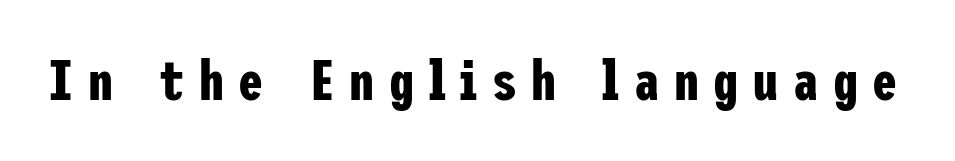
Q: Is the text bold? A: Yes.
Q: Is the text italic (slanted)? A: No, it is upright.
Q: Is the typeface a serif or a sans-serif typeface? A: Sans-serif.
Q: Is the text underlined? A: No.
Q: Is the spacing between letters normal or unusually wide? A: Unusually wide.
Q: Width (condensed, normal, or wide)? A: Condensed.
Q: Stroke contrast? A: Low.
Q: x-height? A: Medium.
